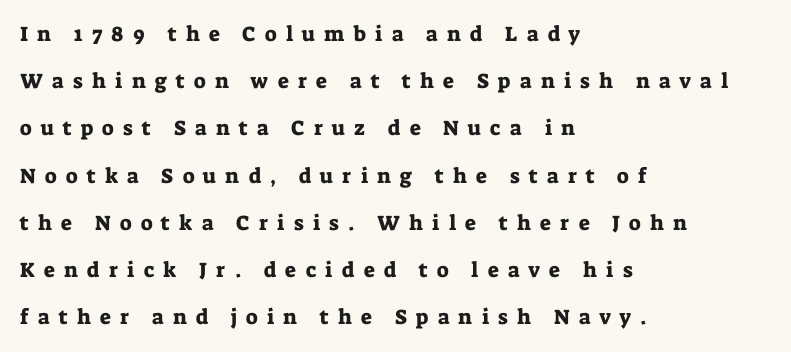
Q: Is the text italic (slanted)? A: No, it is upright.
Q: Is the text underlined? A: No.
Q: How is the paragraph aligned? A: Left-aligned.
Q: Is the spacing between letters normal or unusually wide? A: Unusually wide.
Q: Is the spacing between lines tight, normal or loose? A: Loose.
